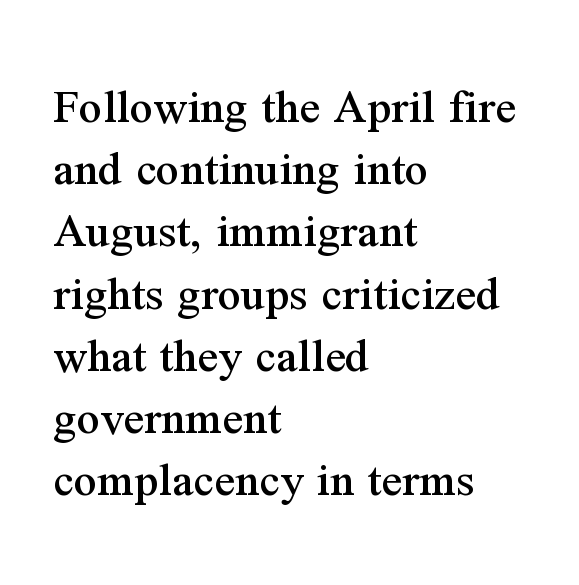
{"serif": "yes", "italic": "no", "width": "normal", "stroke_contrast": "medium", "x_height": "medium", "monospaced": "no", "underline": "no", "align": "left", "line_spacing_ratio": 1.22, "letter_spacing": "normal", "letter_spacing_em": 0.0, "glyph_px": 51}
